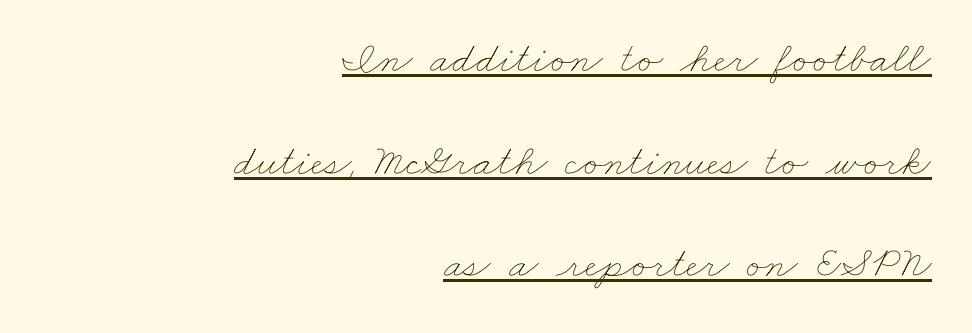
Q: Is the text bold? A: No.
Q: Is the text underlined? A: Yes.
Q: How is the paragraph aligned? A: Right-aligned.
Q: Is the spacing between letters normal or unusually wide? A: Normal.
Q: Is the spacing between lines tight, normal or loose? A: Loose.
Q: Width (condensed, normal, or wide)? A: Wide.
Q: Stroke contrast? A: Low.
Q: x-height? A: Small.
Q: Monospaced? A: No.
